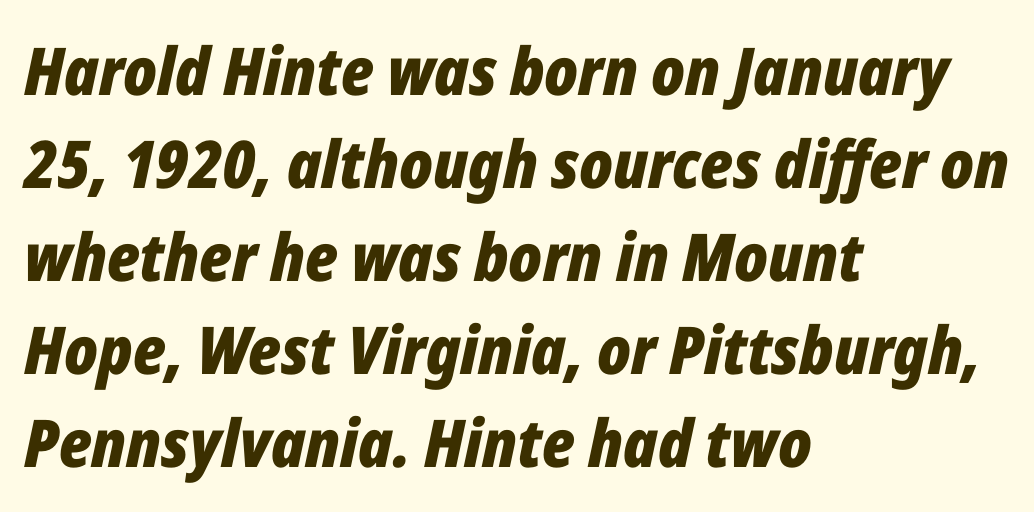
Q: Is the text bold? A: Yes.
Q: Is the text italic (slanted)? A: Yes, it leans right by about 12 degrees.
Q: Is the text underlined? A: No.
Q: How is the paragraph aligned? A: Left-aligned.
Q: Is the spacing between letters normal or unusually wide? A: Normal.
Q: Is the spacing between lines tight, normal or loose? A: Normal.
Q: Width (condensed, normal, or wide)? A: Condensed.
Q: Stroke contrast? A: Low.
Q: x-height? A: Medium.
Q: Monospaced? A: No.
